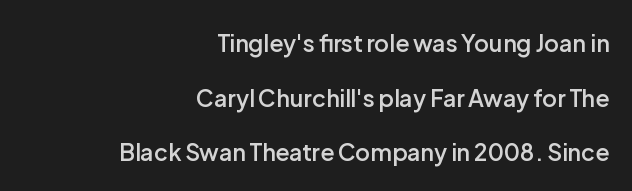
Every row of glyphs terminates at an identical x-position on the right. A great deal of white space separates one row of letters from the next. Each word holds together tightly as a unit, with standard inter-letter gaps. This rendering features lettering with no underline.
